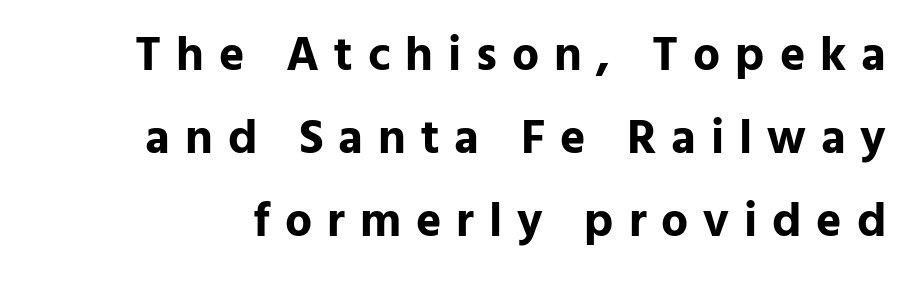
Q: Is the text bold? A: Yes.
Q: Is the text italic (slanted)? A: No, it is upright.
Q: Is the typeface a serif or a sans-serif typeface? A: Sans-serif.
Q: Is the text underlined? A: No.
Q: Is the spacing between letters normal or unusually wide? A: Unusually wide.
Q: Width (condensed, normal, or wide)? A: Normal.
Q: Stroke contrast? A: Low.
Q: x-height? A: Medium.
Q: Monospaced? A: No.
